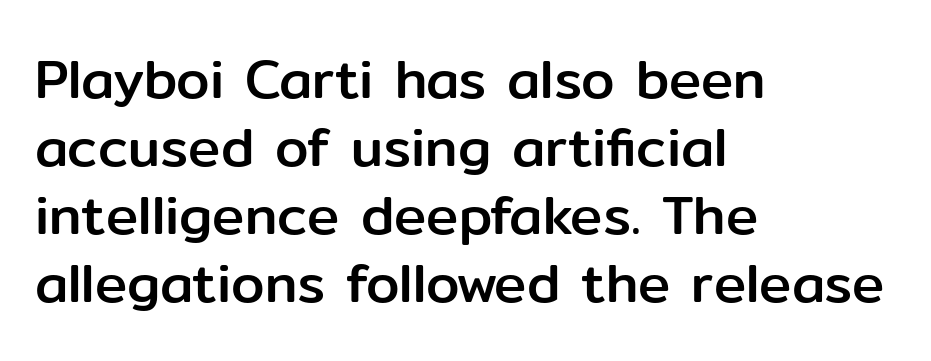
Q: Is the text italic (slanted)? A: No, it is upright.
Q: Is the typeface a serif or a sans-serif typeface? A: Sans-serif.
Q: Is the text underlined? A: No.
Q: How is the paragraph aligned? A: Left-aligned.
Q: Is the spacing between letters normal or unusually wide? A: Normal.
Q: Is the spacing between lines tight, normal or loose? A: Normal.
Q: Width (condensed, normal, or wide)? A: Normal.
Q: Stroke contrast? A: Low.
Q: x-height? A: Medium.
Q: Monospaced? A: No.
